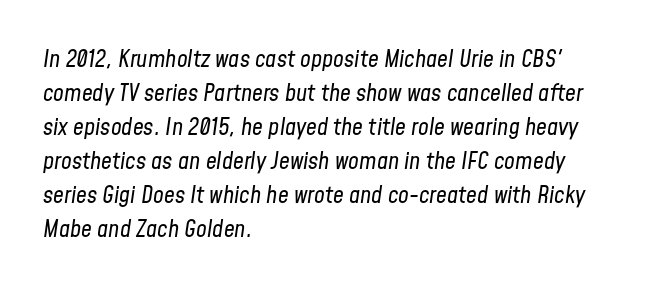
Q: Is the text bold? A: No.
Q: Is the text italic (slanted)? A: Yes, it leans right by about 8 degrees.
Q: Is the text underlined? A: No.
Q: How is the paragraph aligned? A: Left-aligned.
Q: Is the spacing between letters normal or unusually wide? A: Normal.
Q: Is the spacing between lines tight, normal or loose? A: Normal.
